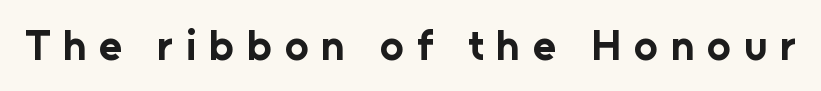
The rendering uses natural spacing where letterforms have individual widths. The letters carry no serifs — their stems end cleanly without finishing strokes. The lettering holds an erect, upright posture throughout. Stroke thickness is high; the sample reads as a true bold. How are the letters spaced? Widely, with obvious added tracking. Descender tails drop into unmarked territory.
